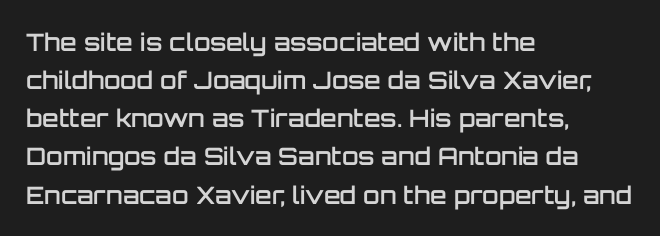
Q: Is the text bold? A: Semi-bold.
Q: Is the text italic (slanted)? A: No, it is upright.
Q: Is the text underlined? A: No.
Q: How is the paragraph aligned? A: Left-aligned.
Q: Is the spacing between letters normal or unusually wide? A: Normal.
Q: Is the spacing between lines tight, normal or loose? A: Normal.
